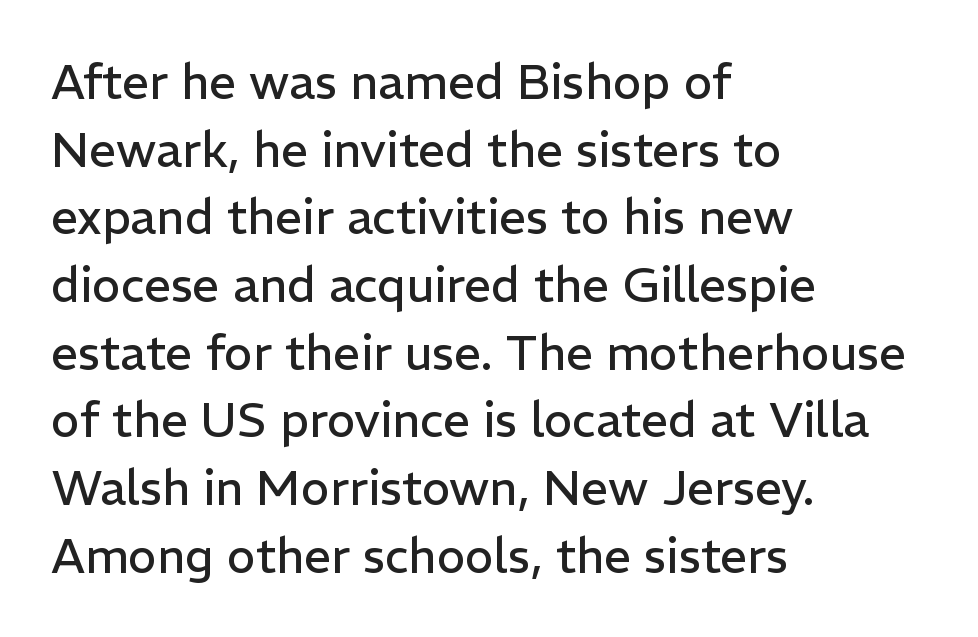
Q: Is the text bold? A: No.
Q: Is the text italic (slanted)? A: No, it is upright.
Q: Is the typeface a serif or a sans-serif typeface? A: Sans-serif.
Q: Is the text underlined? A: No.
Q: How is the paragraph aligned? A: Left-aligned.
Q: Is the spacing between letters normal or unusually wide? A: Normal.
Q: Is the spacing between lines tight, normal or loose? A: Normal.
Q: Width (condensed, normal, or wide)? A: Normal.
Q: Stroke contrast? A: Low.
Q: x-height? A: Medium.
Q: Monospaced? A: No.
